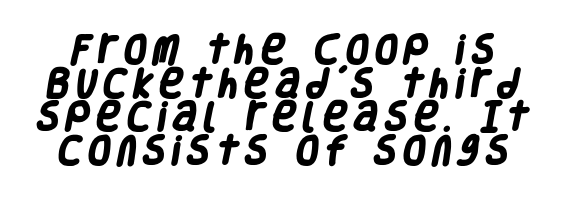
The image shows 32 px heavy, condensed sans-serif type; set tight line spacing (1.05x), unusually wide letter spacing (+0.23 em), not underlined; low stroke contrast and a large x-height.
